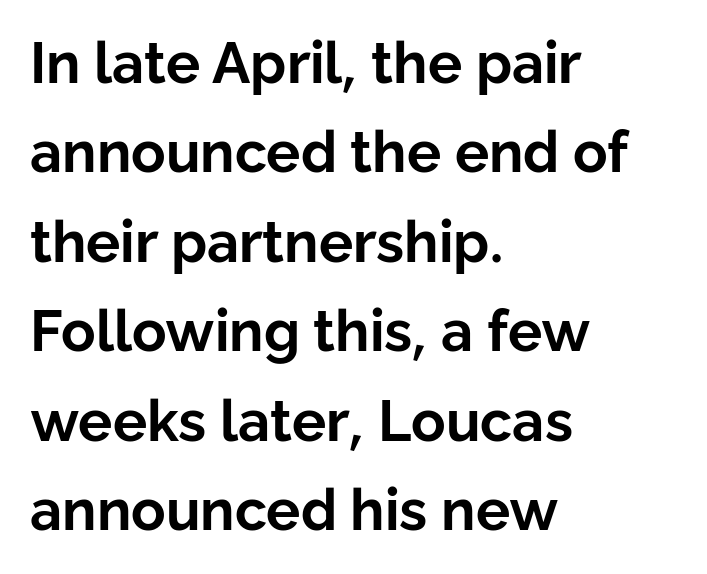
The image shows 57 px bold sans-serif type, upright; set left-aligned, normal line spacing (1.57x), normal letter spacing, not underlined; low stroke contrast and a medium x-height.
